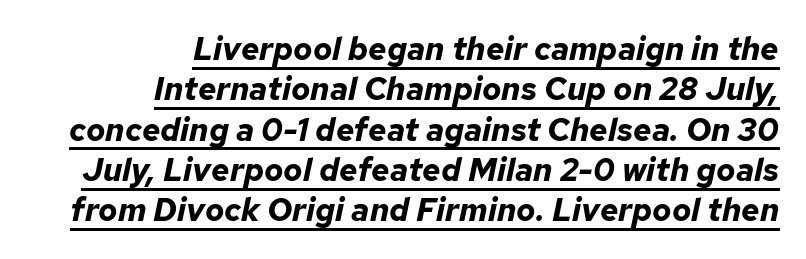
Has an underline been added? It has. Set as a true bold cut, around the 700 mark. This sample uses an oblique cut, with every glyph tilted off the vertical. Reading down the block, your eye finds every line finishing at a fixed right position. The block of text has a typical density, with ordinary space between rows. Tracking here is standard; glyphs follow each other at the usual distance.
